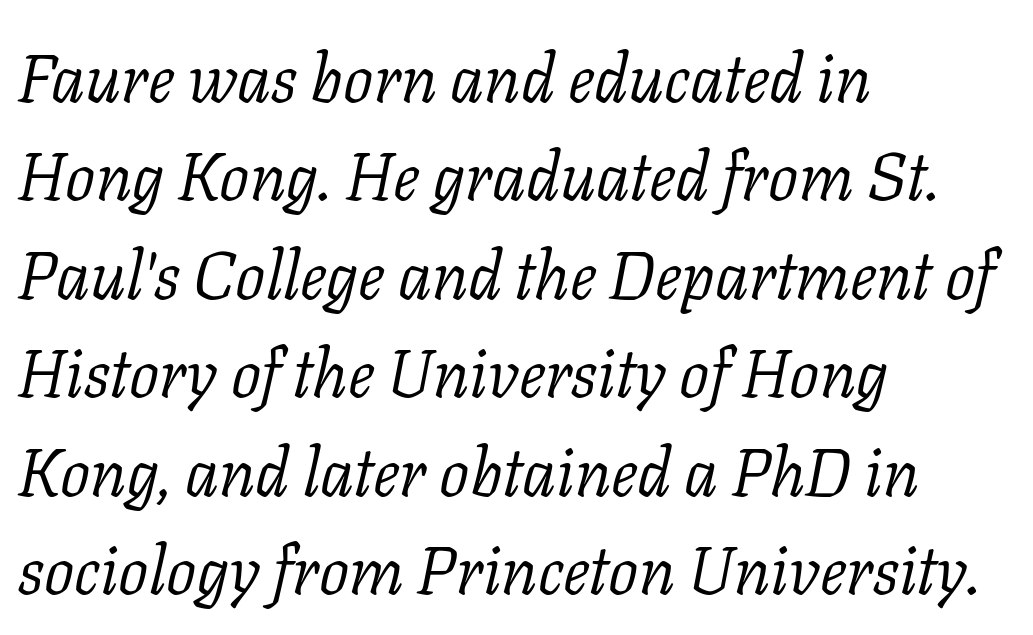
Emphasis-style slanted type is in use. Quick note: interline space is typical. Line starts are locked; line ends wander. No extra tracking has been applied to these lines. Compared with a typical body face, this is equally light or lighter still.
